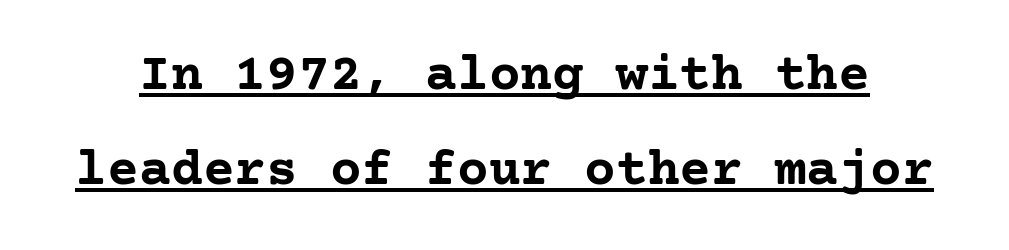
The image shows 53 px semibold serif type, upright; set line spacing 1.79x, normal letter spacing, underlined; low stroke contrast and a medium x-height.
